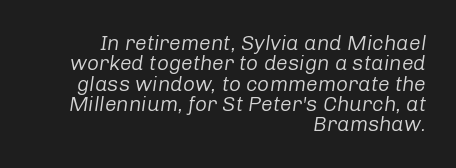
{"italic": "yes", "lean": "right", "slant_degrees": 8, "bold": "no", "underline": "no", "align": "right", "line_spacing": "tight", "line_spacing_ratio": 0.97, "letter_spacing": "normal", "letter_spacing_em": 0.0, "glyph_px": 21}
